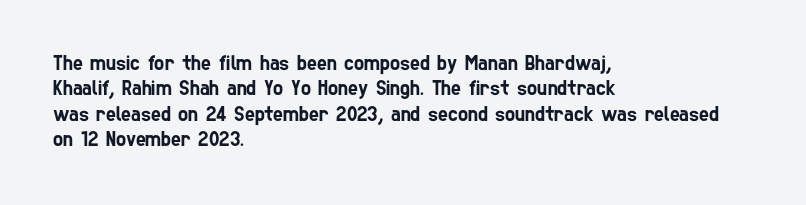
The image shows 21 px text type; set left-aligned, line spacing 1.21x, normal letter spacing, not underlined.
